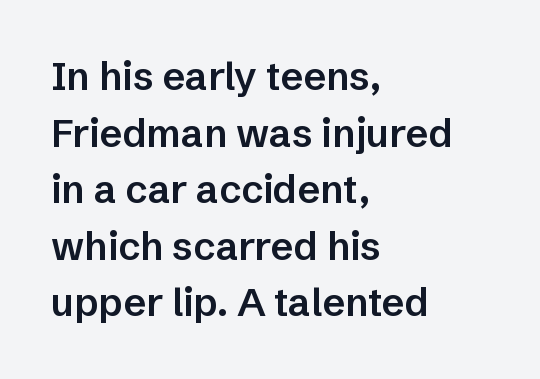
The rendering uses a semibold face; strokes are thickened but not to full bold. The passage shown has conventional tracking throughout. This sample has the flowing, uneven cadence of proportional lettering. Underlining? Definitely not there. A student would call this left alignment; a typographer would say flush left, rag right. Each letter's strokes conclude bluntly, with no projecting serifs.
